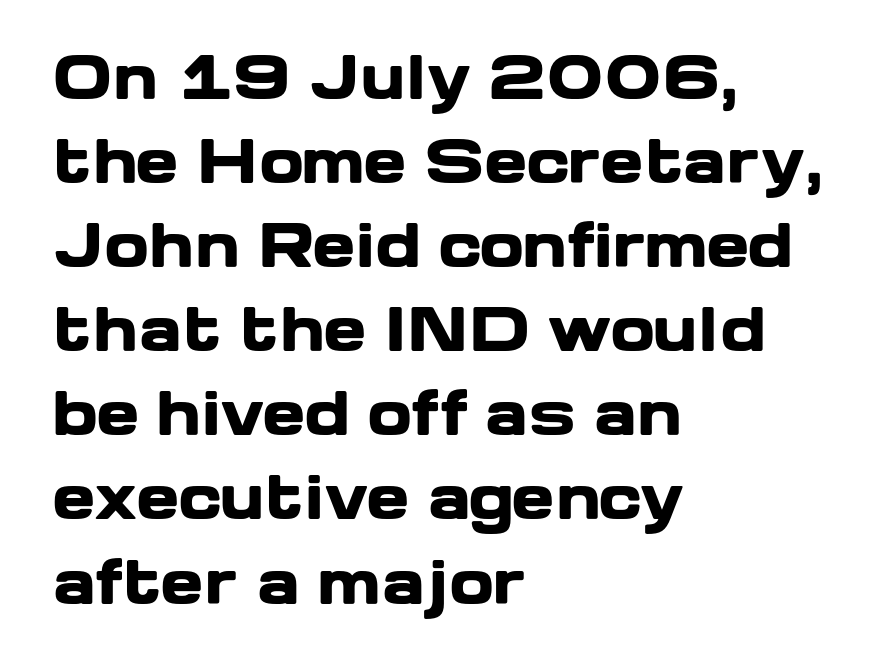
{"serif": "no", "italic": "no", "bold": "yes", "weight": "heavy", "width": "wide", "stroke_contrast": "low", "x_height": "medium", "monospaced": "no", "underline": "no", "align": "left", "line_spacing": "normal", "line_spacing_ratio": 1.45, "letter_spacing": "normal", "letter_spacing_em": 0.0, "glyph_px": 58}
